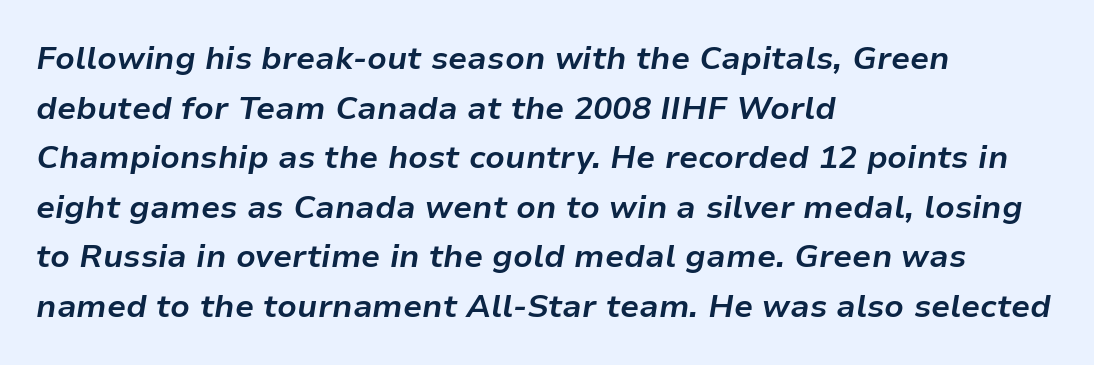
Q: Is the text bold? A: Yes.
Q: Is the text italic (slanted)? A: Yes, it leans right by about 9 degrees.
Q: Is the text underlined? A: No.
Q: How is the paragraph aligned? A: Left-aligned.
Q: Is the spacing between letters normal or unusually wide? A: Normal.
Q: Is the spacing between lines tight, normal or loose? A: Normal.
Q: Width (condensed, normal, or wide)? A: Normal.
Q: Stroke contrast? A: Low.
Q: x-height? A: Medium.
Q: Monospaced? A: No.
